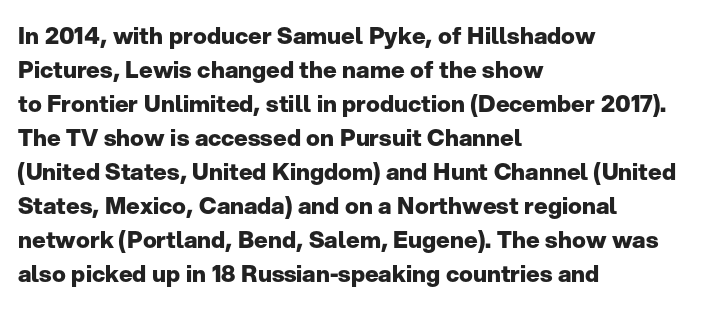
The image shows 23 px bold type, upright; set left-aligned, normal line spacing (1.48x), normal letter spacing, not underlined.
